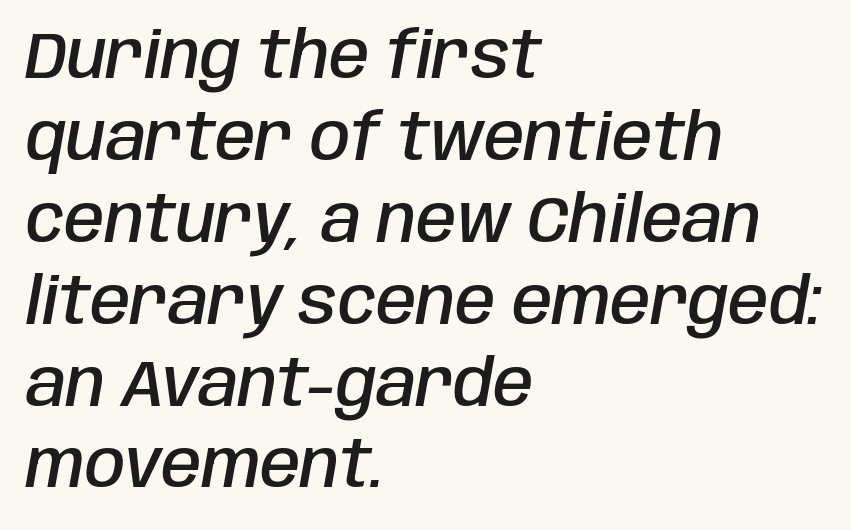
Leftover space on each line is placed entirely after the last word. Posture: slanted. Note the varied advance widths — an 'i' is clearly narrower than an 'm'. The vertical gap from one line to the next is medium. Caption: semibold face, moderately heavy strokes.
